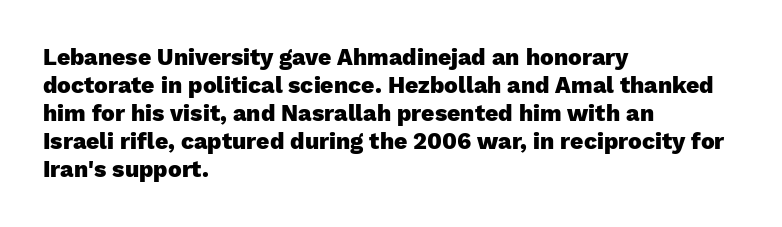
Q: Is the text bold? A: Yes.
Q: Is the text italic (slanted)? A: No, it is upright.
Q: Is the text underlined? A: No.
Q: How is the paragraph aligned? A: Left-aligned.
Q: Is the spacing between letters normal or unusually wide? A: Normal.
